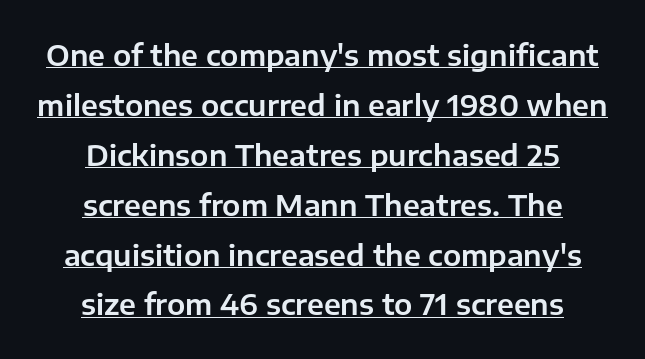
Q: Is the text italic (slanted)? A: No, it is upright.
Q: Is the typeface a serif or a sans-serif typeface? A: Sans-serif.
Q: Is the text underlined? A: Yes.
Q: How is the paragraph aligned? A: Centered.
Q: Is the spacing between letters normal or unusually wide? A: Normal.
Q: Width (condensed, normal, or wide)? A: Normal.
Q: Stroke contrast? A: Low.
Q: x-height? A: Medium.
Q: Monospaced? A: No.
